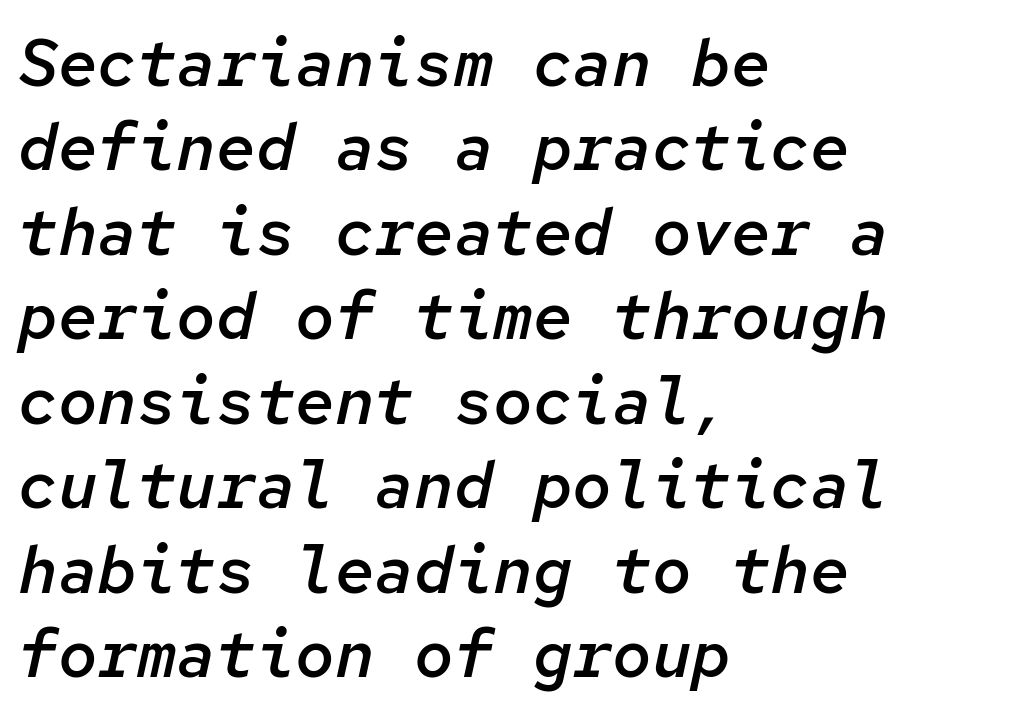
{"italic": "yes", "lean": "right", "slant_degrees": 12, "bold": "semi", "weight": "semibold", "width": "normal", "stroke_contrast": "low", "x_height": "medium", "monospaced": "yes", "underline": "no", "align": "left", "line_spacing": "normal", "line_spacing_ratio": 1.28, "letter_spacing": "normal", "letter_spacing_em": 0.0, "glyph_px": 66}
